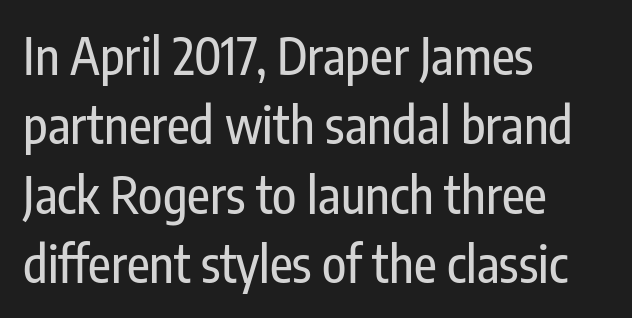
The rendering keeps characters at their native spacing. Character widths vary here, with narrow letters taking less room than wide ones. Italic: no, the glyphs are upright roman. Are there feet on the stems? There aren't — it's a sans. The paragraph has a hard left edge and a soft right edge. Lines of text with bare space underneath.
